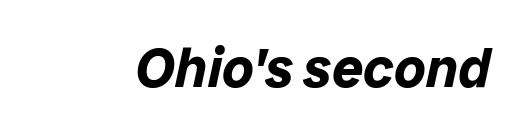
Q: Is the text bold? A: Yes.
Q: Is the text italic (slanted)? A: Yes, it leans right by about 12 degrees.
Q: Is the text underlined? A: No.
Q: Is the spacing between letters normal or unusually wide? A: Normal.
Q: Width (condensed, normal, or wide)? A: Normal.
Q: Stroke contrast? A: Low.
Q: x-height? A: Medium.
Q: Monospaced? A: No.
